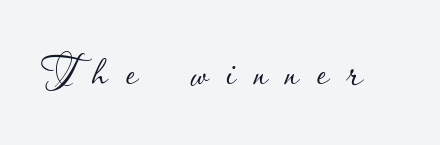
{"bold": "no", "weight": "thin", "width": "normal", "stroke_contrast": "low", "x_height": "small", "monospaced": "no", "underline": "no", "letter_spacing": "wide", "letter_spacing_em": 0.31, "glyph_px": 57}
